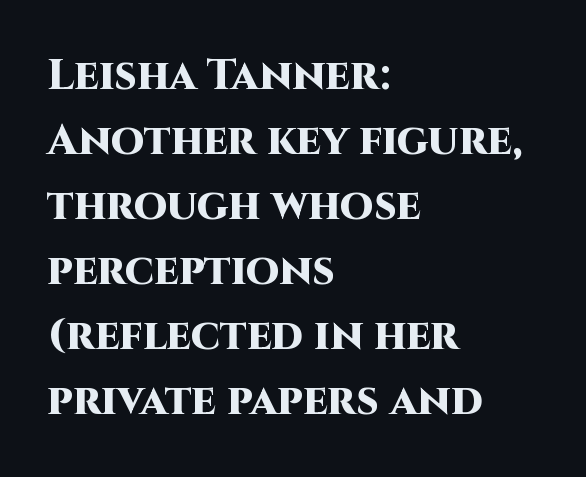
Q: Is the text bold? A: Yes.
Q: Is the text italic (slanted)? A: No, it is upright.
Q: Is the typeface a serif or a sans-serif typeface? A: Sans-serif.
Q: Is the text underlined? A: No.
Q: How is the paragraph aligned? A: Left-aligned.
Q: Is the spacing between letters normal or unusually wide? A: Normal.
Q: Is the spacing between lines tight, normal or loose? A: Normal.
Q: Width (condensed, normal, or wide)? A: Normal.
Q: Stroke contrast? A: High.
Q: x-height? A: Large.
Q: Monospaced? A: No.
